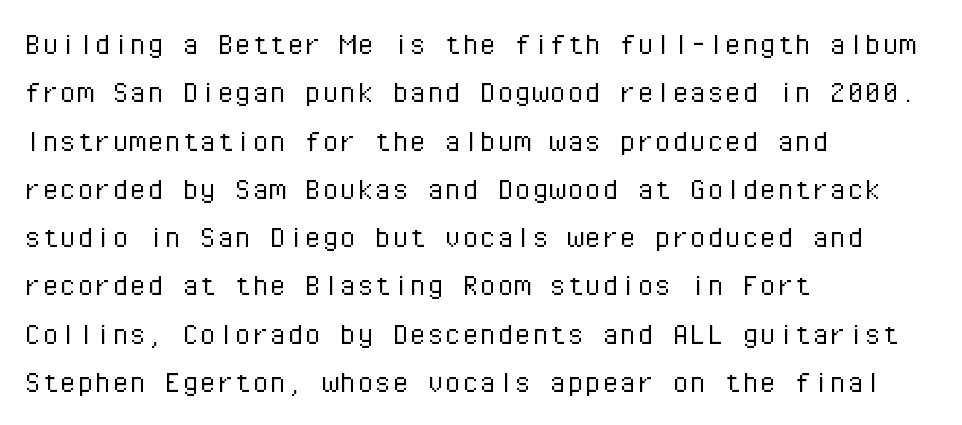
Q: Is the text bold? A: No.
Q: Is the text italic (slanted)? A: No, it is upright.
Q: Is the typeface a serif or a sans-serif typeface? A: Sans-serif.
Q: Is the text underlined? A: No.
Q: How is the paragraph aligned? A: Left-aligned.
Q: Is the spacing between letters normal or unusually wide? A: Normal.
Q: Is the spacing between lines tight, normal or loose? A: Normal.
Q: Width (condensed, normal, or wide)? A: Normal.
Q: Stroke contrast? A: Low.
Q: x-height? A: Medium.
Q: Monospaced? A: Yes.
